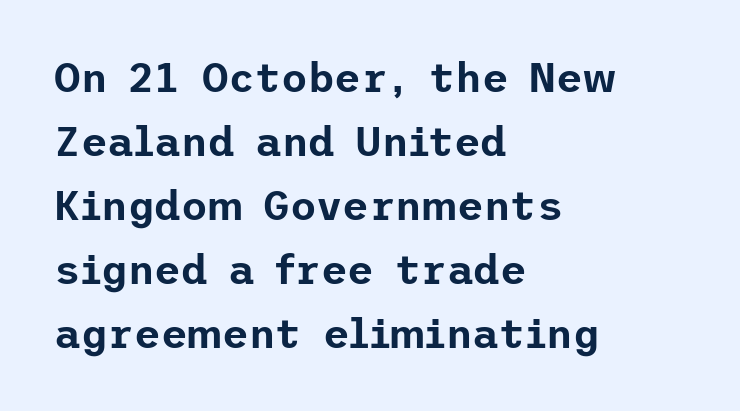
Q: Is the text italic (slanted)? A: No, it is upright.
Q: Is the typeface a serif or a sans-serif typeface? A: Sans-serif.
Q: Is the text underlined? A: No.
Q: How is the paragraph aligned? A: Left-aligned.
Q: Is the spacing between letters normal or unusually wide? A: Normal.
Q: Is the spacing between lines tight, normal or loose? A: Normal.
Q: Width (condensed, normal, or wide)? A: Normal.
Q: Stroke contrast? A: Low.
Q: x-height? A: Medium.
